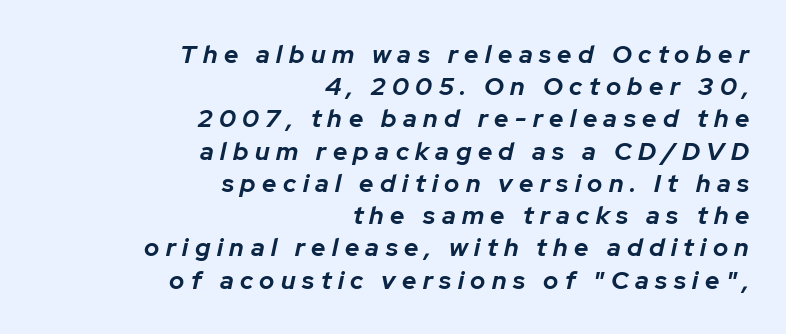
{"italic": "yes", "lean": "right", "slant_degrees": 12, "bold": "yes", "underline": "no", "align": "right", "line_spacing": "normal", "line_spacing_ratio": 1.29, "letter_spacing": "wide", "letter_spacing_em": 0.26, "glyph_px": 25}
